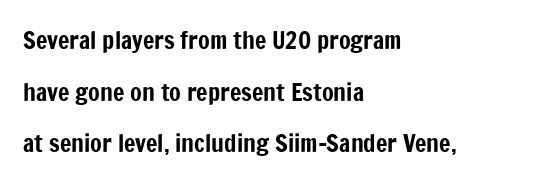
The image shows 24 px text type, upright; set left-aligned, loose line spacing (2.15x), normal letter spacing, not underlined.
